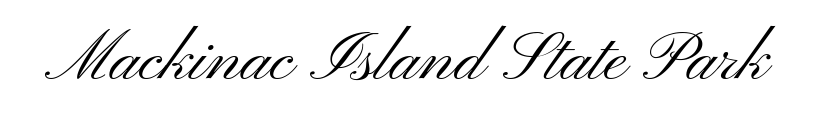
The image shows 69 px light, wide sans-serif type; set normal letter spacing, not underlined; medium stroke contrast and a small x-height.
